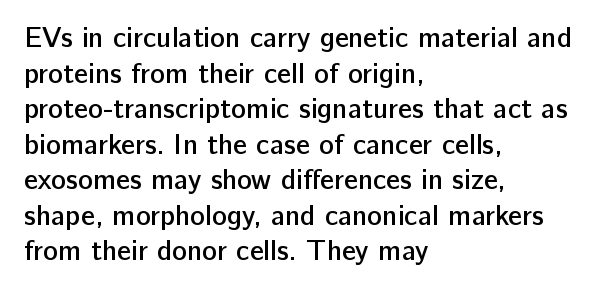
Q: Is the text bold? A: Semi-bold.
Q: Is the text italic (slanted)? A: No, it is upright.
Q: Is the typeface a serif or a sans-serif typeface? A: Sans-serif.
Q: Is the text underlined? A: No.
Q: How is the paragraph aligned? A: Left-aligned.
Q: Is the spacing between letters normal or unusually wide? A: Normal.
Q: Is the spacing between lines tight, normal or loose? A: Normal.
Q: Width (condensed, normal, or wide)? A: Normal.
Q: Stroke contrast? A: Low.
Q: x-height? A: Medium.
Q: Monospaced? A: No.
